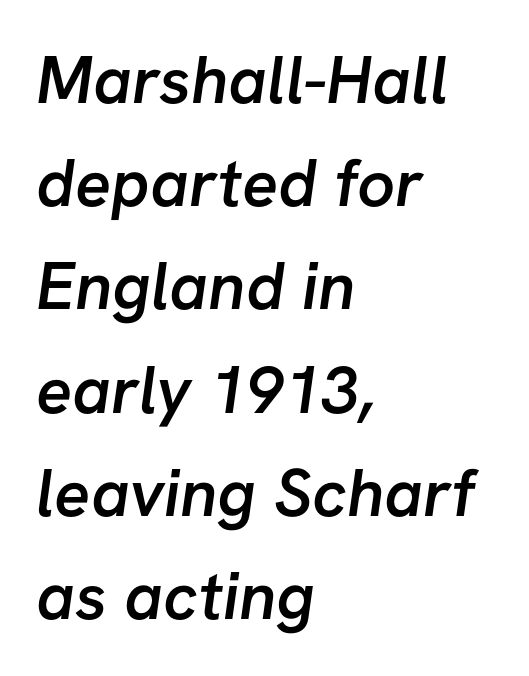
Students, note that the glyphs here touch the page at normal intervals. This sample uses a sans-serif face. The face used here is proportionally spaced, like ordinary book or web type. Words float on clear page, feet unadorned.
